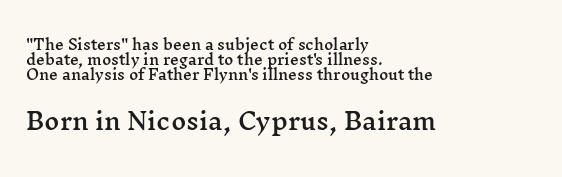
{"italic": "no", "underline": "no", "align": "left", "line_spacing": "tight", "line_spacing_ratio": 1.08, "letter_spacing": "normal", "letter_spacing_em": 0.0, "larger_block": "second", "size_ratio": 1.64, "glyph_px": 23}
